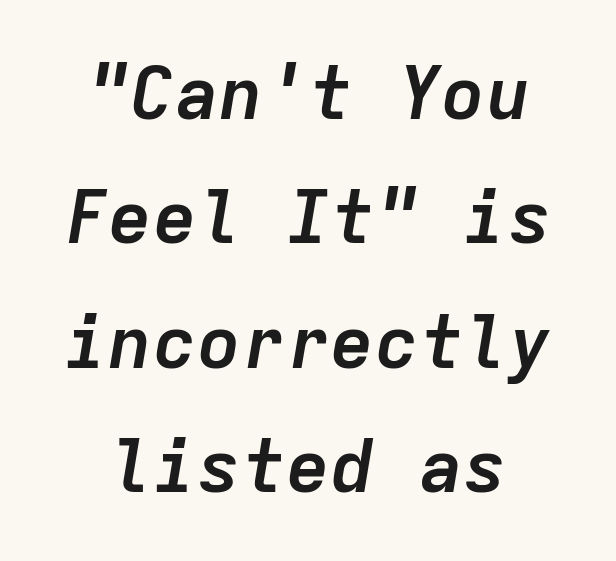
{"italic": "yes", "lean": "right", "slant_degrees": 9, "bold": "yes", "weight": "semibold", "width": "normal", "stroke_contrast": "low", "x_height": "medium", "monospaced": "yes", "underline": "no", "line_spacing": "normal", "line_spacing_ratio": 1.68, "letter_spacing": "normal", "letter_spacing_em": 0.0, "glyph_px": 74}
